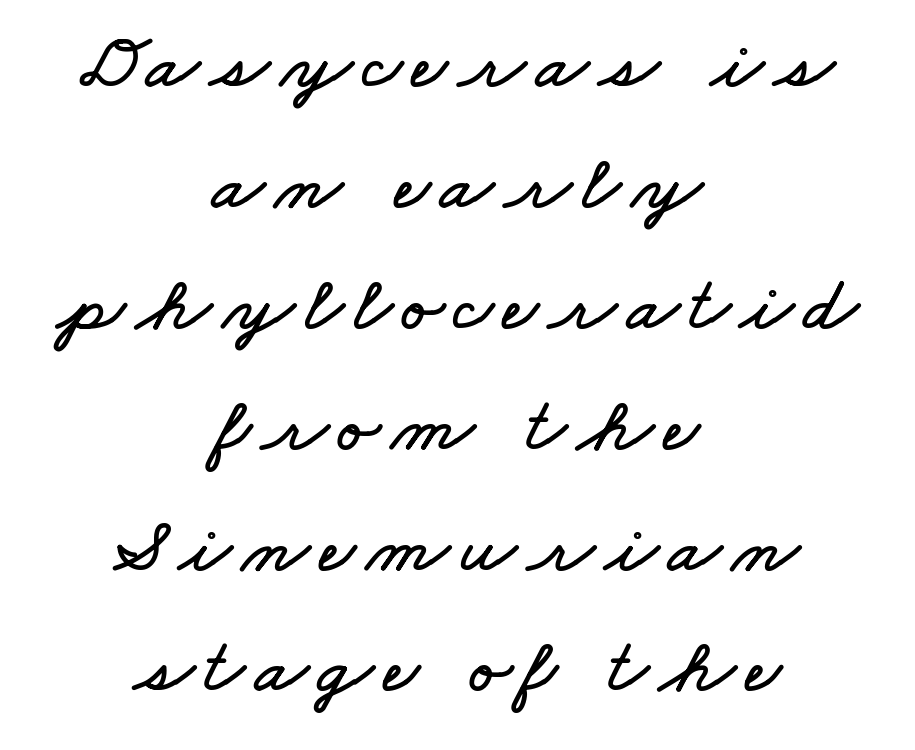
{"width": "wide", "stroke_contrast": "low", "x_height": "small", "monospaced": "no", "underline": "no", "align": "center", "line_spacing": "normal", "line_spacing_ratio": 1.55, "glyph_px": 78}
